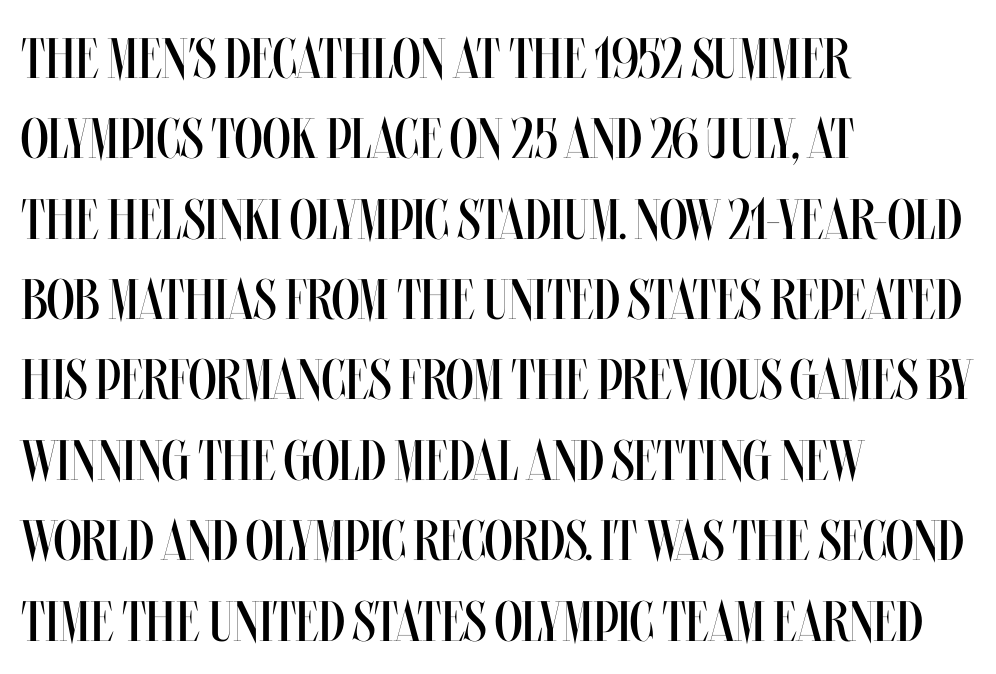
The image shows 57 px regular-weight, condensed type, upright; set left-aligned, normal line spacing (1.41x), normal letter spacing, not underlined; medium stroke contrast and a large x-height.
